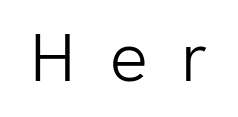
Stems and bowls with no extra thickness — not bold. Words appear elongated and porous because spacing is wide. Are there feet on the stems? There aren't — it's a sans. Is there any slant? The stems are plumb. Just letters on the line, the space beneath them empty. The face used here is proportionally spaced, like ordinary book or web type.
